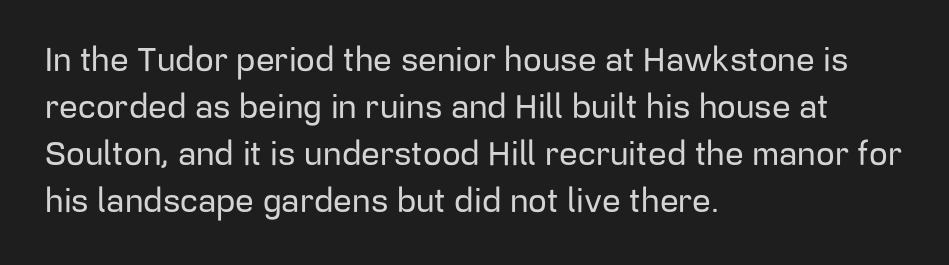
The image shows 33 px sans-serif type, upright; set left-aligned, normal line spacing (1.42x), normal letter spacing, not underlined; low stroke contrast and a medium x-height.
